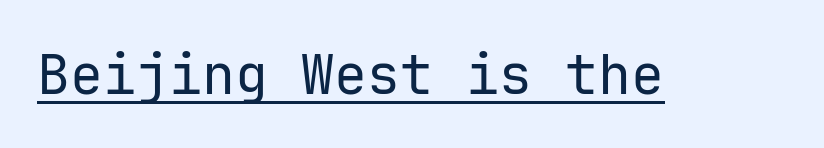
The passage shown is typed in a monospace face where columns stay perfectly aligned. The string is rendered with underlining switched on. The font's upright variant was chosen for this text. Caption: face not bold, strokes unweighted.
